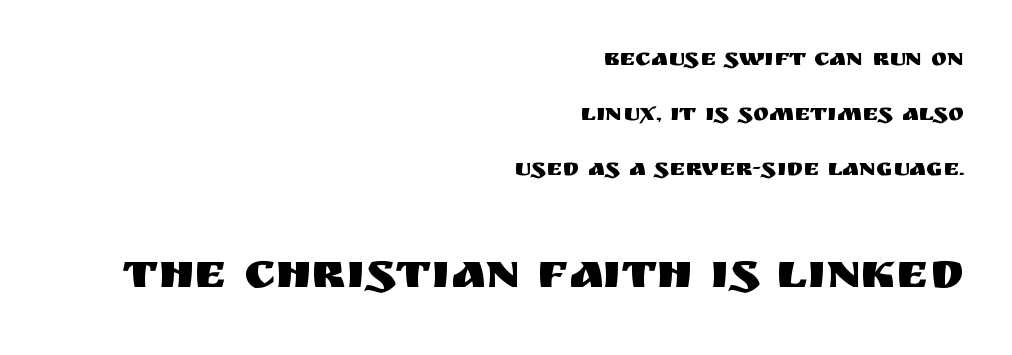
Q: Is the text italic (slanted)? A: No, it is upright.
Q: Is the typeface a serif or a sans-serif typeface? A: Sans-serif.
Q: Is the text underlined? A: No.
Q: How is the paragraph aligned? A: Right-aligned.
Q: Is the spacing between letters normal or unusually wide? A: Normal.
Q: Is the spacing between lines tight, normal or loose? A: Loose.
Q: Which block of text is set in a larger size, the first (top) or the second (bottom)? A: The second (bottom) one.
Q: Width (condensed, normal, or wide)? A: Normal.
Q: Stroke contrast? A: Medium.
Q: x-height? A: Large.
Q: Monospaced? A: No.
